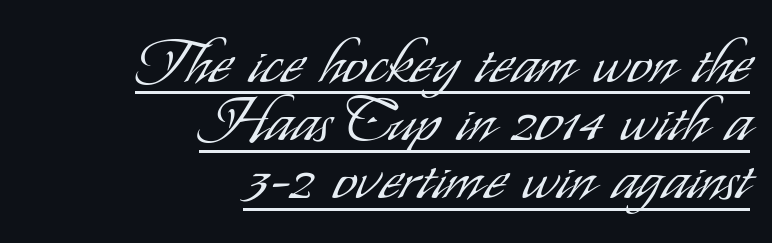
Like a heading marked for emphasis, these lines bear an underscore. Students, note that the glyphs here touch the page at normal intervals. Note the varied advance widths — an 'i' is clearly narrower than an 'm'.
